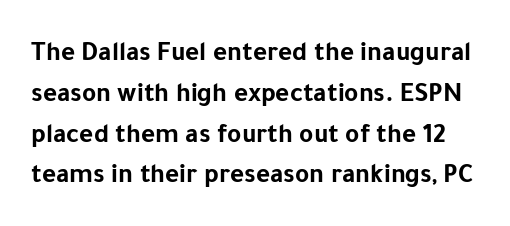
{"italic": "no", "bold": "yes", "underline": "no", "line_spacing": "normal", "line_spacing_ratio": 1.51, "letter_spacing": "normal", "letter_spacing_em": 0.0, "glyph_px": 27}
